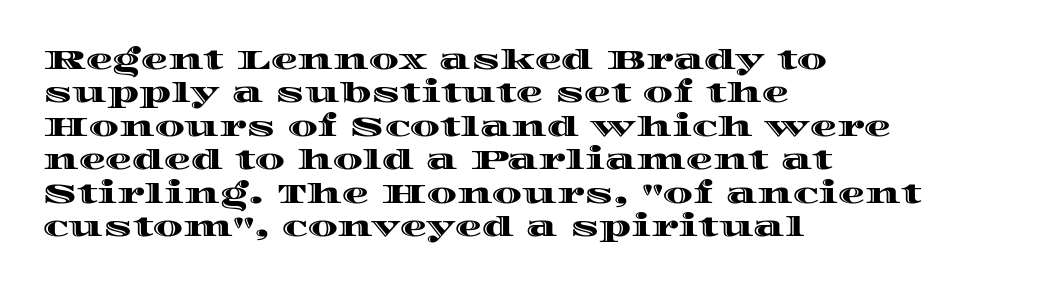
The image shows 27 px text type, upright; set left-aligned, line spacing 1.24x, normal letter spacing, not underlined.
